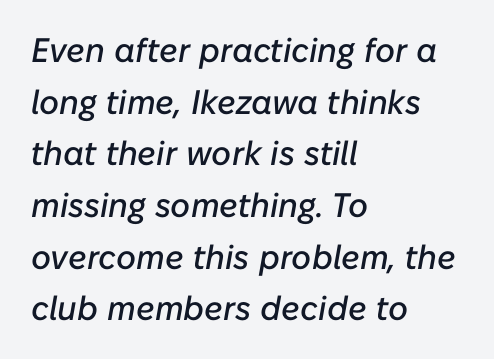
{"italic": "yes", "lean": "right", "slant_degrees": 10, "width": "normal", "stroke_contrast": "low", "x_height": "medium", "monospaced": "no", "underline": "no", "align": "left", "line_spacing": "normal", "line_spacing_ratio": 1.52, "letter_spacing": "normal", "letter_spacing_em": 0.0, "glyph_px": 34}
